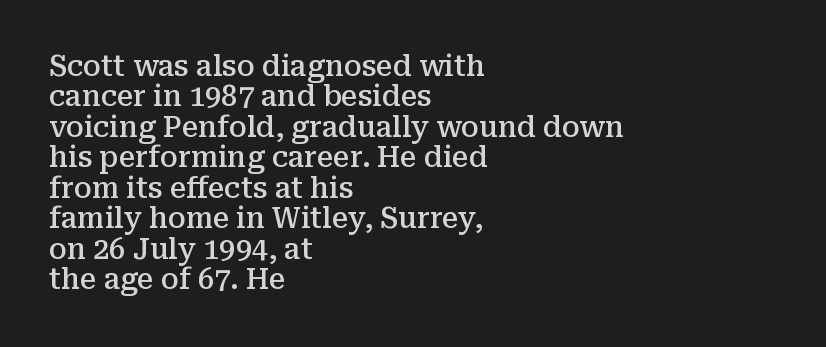
The image shows 29 px semibold serif type, upright; set left-aligned, tight line spacing (1.05x), normal letter spacing, not underlined; medium stroke contrast and a medium x-height.
